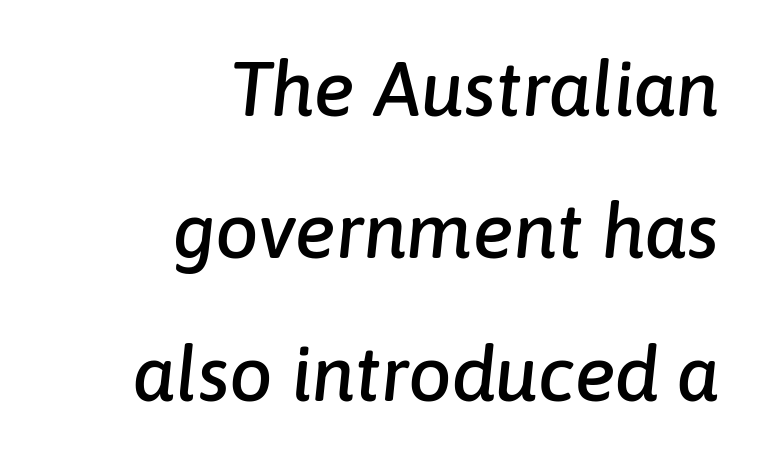
{"italic": "yes", "lean": "right", "slant_degrees": 6, "width": "normal", "stroke_contrast": "low", "x_height": "medium", "monospaced": "no", "underline": "no", "align": "right", "line_spacing_ratio": 1.85, "letter_spacing": "normal", "letter_spacing_em": 0.0, "glyph_px": 77}
